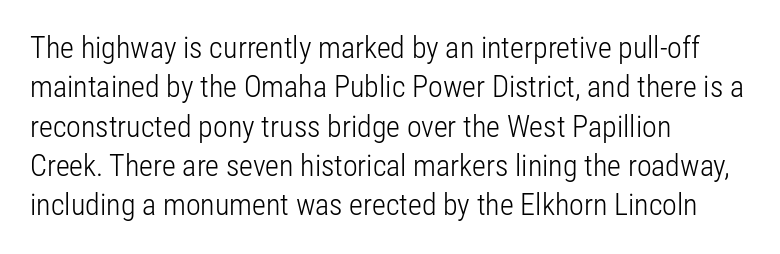
{"serif": "no", "italic": "no", "bold": "no", "weight": "light", "width": "condensed", "stroke_contrast": "low", "x_height": "medium", "monospaced": "no", "underline": "no", "align": "left", "line_spacing": "normal", "line_spacing_ratio": 1.31, "letter_spacing": "normal", "letter_spacing_em": 0.0, "glyph_px": 30}
